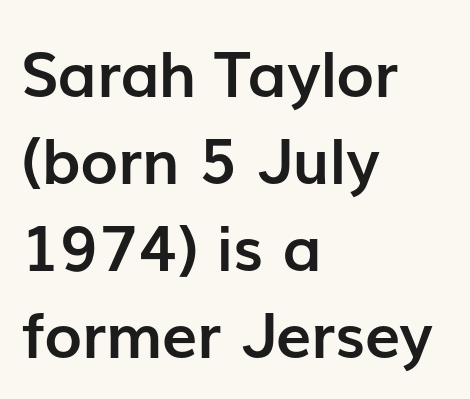
{"serif": "no", "italic": "no", "bold": "yes", "weight": "semibold", "width": "normal", "stroke_contrast": "low", "x_height": "medium", "monospaced": "no", "underline": "no", "align": "left", "line_spacing": "normal", "line_spacing_ratio": 1.38, "letter_spacing": "normal", "letter_spacing_em": 0.0, "glyph_px": 63}
